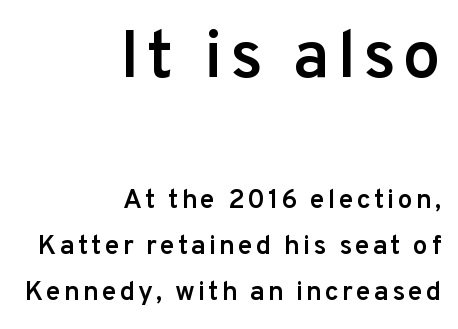
Q: Is the text bold? A: Semi-bold.
Q: Is the text italic (slanted)? A: No, it is upright.
Q: Is the typeface a serif or a sans-serif typeface? A: Sans-serif.
Q: Is the text underlined? A: No.
Q: How is the paragraph aligned? A: Right-aligned.
Q: Is the spacing between lines tight, normal or loose? A: Normal.
Q: Which block of text is set in a larger size, the first (top) or the second (bottom)? A: The first (top) one.
Q: Width (condensed, normal, or wide)? A: Normal.
Q: Stroke contrast? A: Low.
Q: x-height? A: Medium.
Q: Monospaced? A: No.
